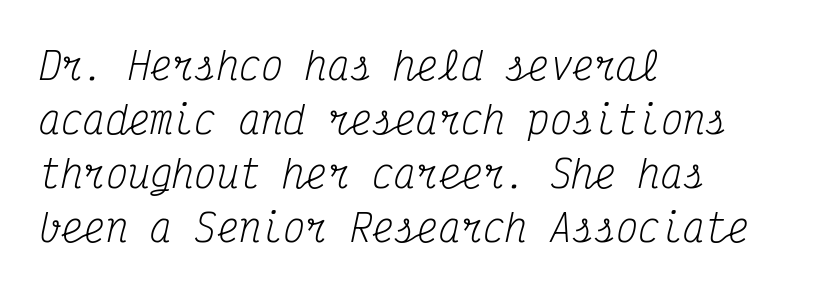
Q: Is the text bold? A: No.
Q: Is the text italic (slanted)? A: Yes, it leans right by about 12 degrees.
Q: Is the typeface a serif or a sans-serif typeface? A: Serif.
Q: Is the text underlined? A: No.
Q: How is the paragraph aligned? A: Left-aligned.
Q: Is the spacing between letters normal or unusually wide? A: Normal.
Q: Is the spacing between lines tight, normal or loose? A: Normal.
Q: Width (condensed, normal, or wide)? A: Condensed.
Q: Stroke contrast? A: Medium.
Q: x-height? A: Medium.
Q: Monospaced? A: Yes.
